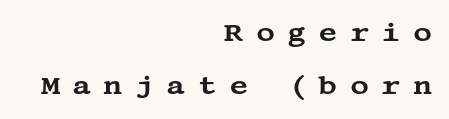
The gaps between neighbouring characters are conspicuously large. The space beneath each line is pristine and unruled. The paragraph shown leans on its right margin. Italic: no, the glyphs are upright roman. Honestly, the rows look like they've been pulled way apart.
